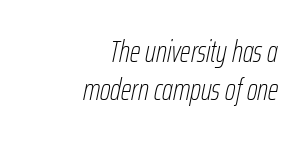
The image shows 30 px thin, condensed type, italic (leaning right); set right-aligned, normal line spacing (1.26x), normal letter spacing, not underlined; low stroke contrast and a medium x-height.
